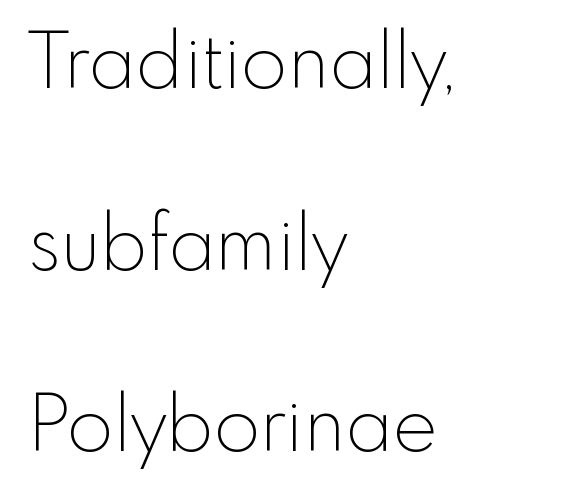
{"serif": "no", "italic": "no", "bold": "no", "weight": "thin", "width": "normal", "x_height": "small", "monospaced": "no", "underline": "no", "align": "left", "line_spacing": "loose", "line_spacing_ratio": 2.39, "letter_spacing": "normal", "letter_spacing_em": 0.0, "glyph_px": 76}
